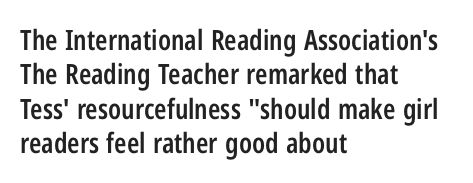
Q: Is the text bold? A: Semi-bold.
Q: Is the text italic (slanted)? A: No, it is upright.
Q: Is the typeface a serif or a sans-serif typeface? A: Sans-serif.
Q: Is the text underlined? A: No.
Q: How is the paragraph aligned? A: Left-aligned.
Q: Is the spacing between letters normal or unusually wide? A: Normal.
Q: Width (condensed, normal, or wide)? A: Condensed.
Q: Stroke contrast? A: Low.
Q: x-height? A: Medium.
Q: Monospaced? A: No.
